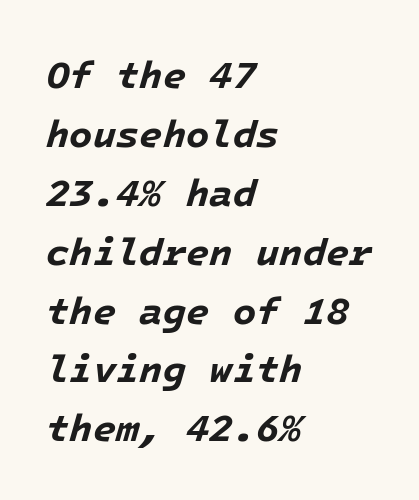
On the weight axis this lands at bold, roughly 700. Check the space under the baseline: it is left empty. Does extra space separate the letters? No, they use regular spacing. Students, observe: this is what conventionally led text looks like. When letters slant like this, we call the style italic. Is the block centered? No — it sits flush against the left margin.
